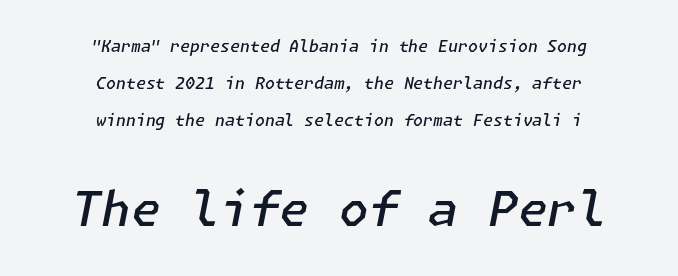
Compared with a flush-left layout, this one balances lines on the center instead. These lines stand farther apart than default settings would place them. Typographic density is moderately raised because the face is semibold. The whole block is typeset with a tilt. No word sits above an underline.
